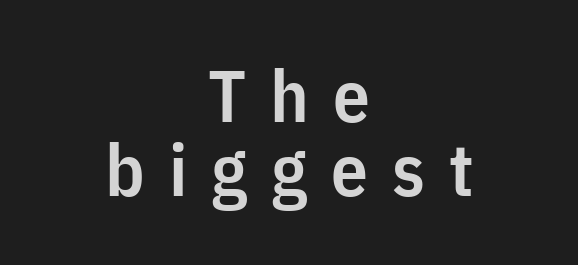
The image shows 73 px semibold, condensed sans-serif type, upright; set centered, tight line spacing (1.02x), unusually wide letter spacing (+0.33 em), not underlined; low stroke contrast and a medium x-height.
